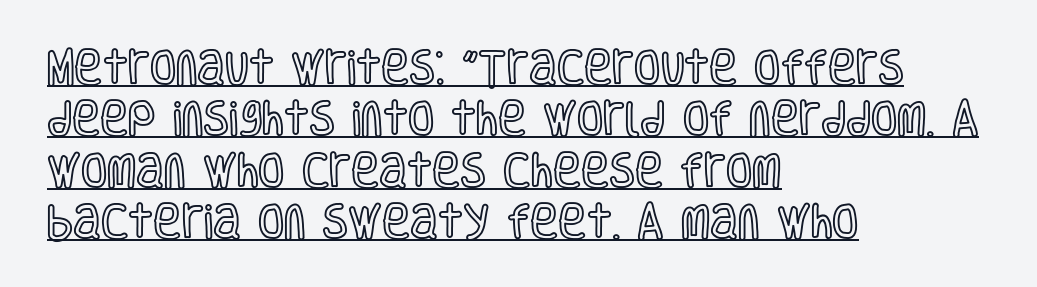
Here the glyphs are tracked normally, forming tight word shapes. This is roman type, the default non-slanted kind. Spacing verdict: proportional, widths tailored to each character. The string is rendered with underlining switched on.
